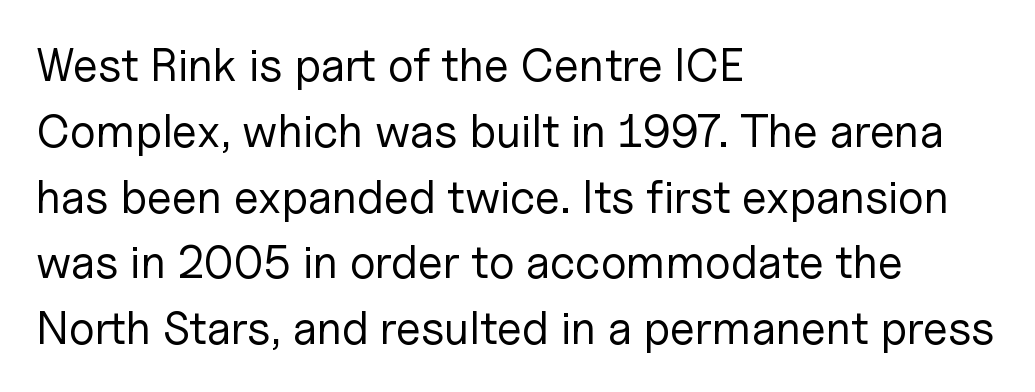
{"serif": "no", "italic": "no", "bold": "no", "weight": "regular", "width": "normal", "stroke_contrast": "low", "x_height": "medium", "monospaced": "no", "underline": "no", "align": "left", "line_spacing": "normal", "line_spacing_ratio": 1.43, "letter_spacing": "normal", "letter_spacing_em": 0.0, "glyph_px": 46}
